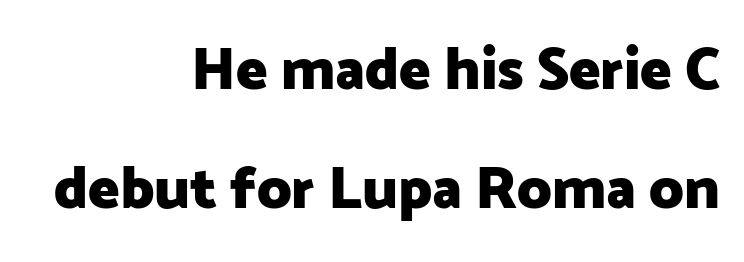
These lines were composed using upright roman letters. Type style note: lacks serifs. The designer dialed line spacing up above the default. These words are printed bold, with thick strokes throughout.
